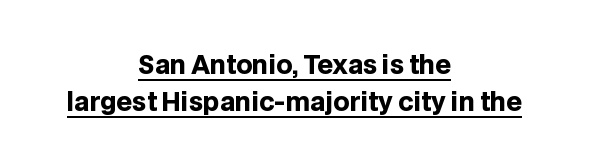
Q: Is the text bold? A: Yes.
Q: Is the text italic (slanted)? A: No, it is upright.
Q: Is the text underlined? A: Yes.
Q: How is the paragraph aligned? A: Centered.
Q: Is the spacing between letters normal or unusually wide? A: Normal.
Q: Is the spacing between lines tight, normal or loose? A: Normal.
